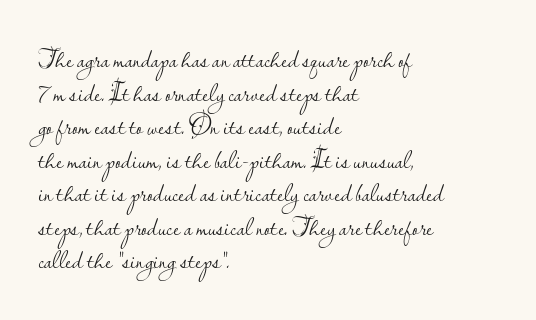
Interline gaps are of average width in this sample. Teacher's note: observe the even left margin — that is flush-left alignment. The cut favours lightness, reaching ordinary text weight at its darkest.
